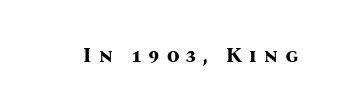
The image shows 21 px bold type, upright; set unusually wide letter spacing (+0.33 em), not underlined.
